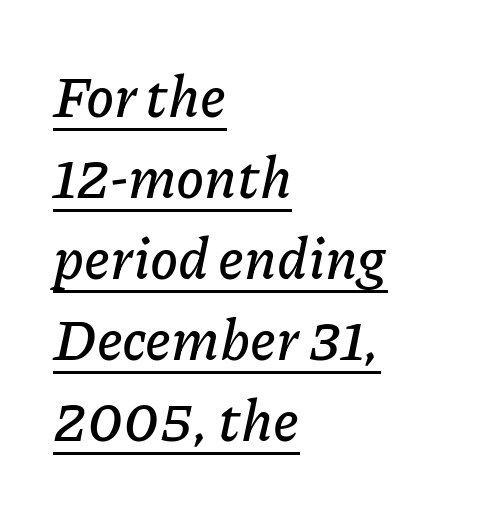
{"italic": "yes", "lean": "right", "slant_degrees": 11, "width": "normal", "stroke_contrast": "low", "x_height": "medium", "monospaced": "no", "underline": "yes", "align": "left", "line_spacing": "normal", "line_spacing_ratio": 1.42, "letter_spacing": "normal", "letter_spacing_em": 0.0, "glyph_px": 57}
